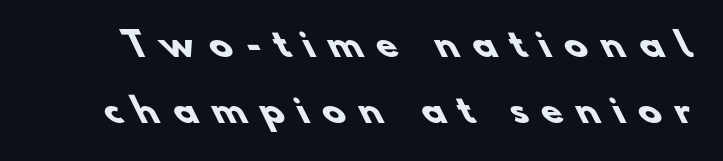
{"serif": "no", "bold": "yes", "weight": "heavy", "width": "normal", "stroke_contrast": "low", "x_height": "small", "monospaced": "no", "underline": "no", "line_spacing": "loose", "line_spacing_ratio": 1.94, "letter_spacing": "wide", "letter_spacing_em": 0.42, "glyph_px": 34}
